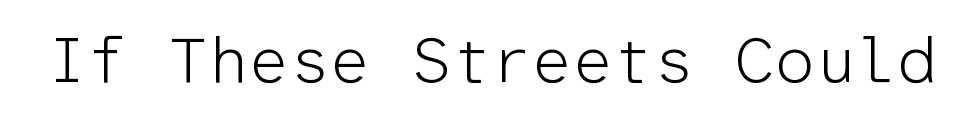
The image shows 64 px light sans-serif type, upright, monospaced; set normal letter spacing, not underlined; low stroke contrast and a medium x-height.
